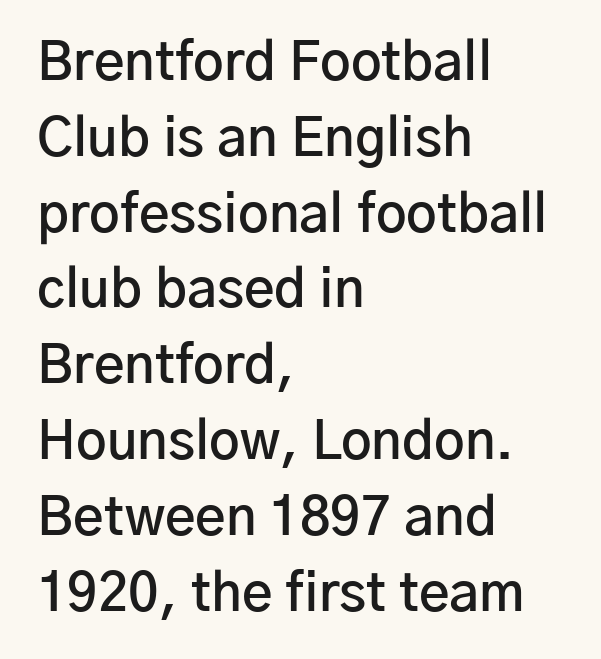
{"serif": "no", "italic": "no", "bold": "semi", "weight": "semibold", "width": "normal", "stroke_contrast": "low", "x_height": "medium", "monospaced": "no", "underline": "no", "align": "left", "line_spacing": "normal", "line_spacing_ratio": 1.43, "letter_spacing": "normal", "letter_spacing_em": 0.0, "glyph_px": 53}
